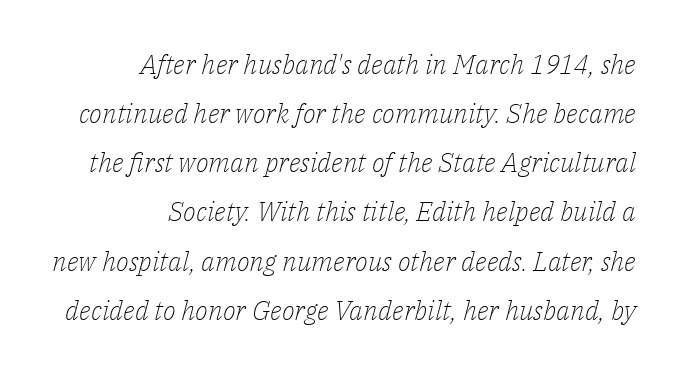
Q: Is the text bold? A: No.
Q: Is the text italic (slanted)? A: Yes, it leans right by about 14 degrees.
Q: Is the text underlined? A: No.
Q: How is the paragraph aligned? A: Right-aligned.
Q: Is the spacing between letters normal or unusually wide? A: Normal.
